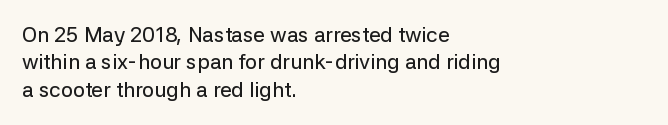
{"italic": "no", "underline": "no", "align": "left", "line_spacing": "normal", "line_spacing_ratio": 1.3, "letter_spacing": "normal", "letter_spacing_em": 0.0, "glyph_px": 21}
